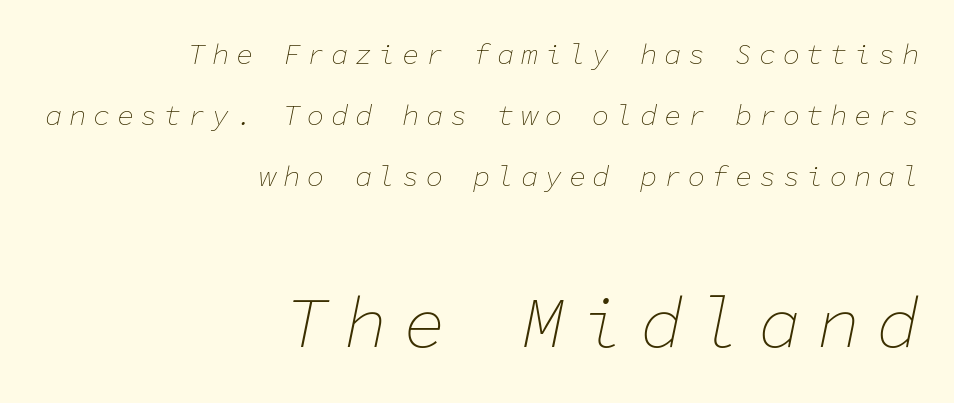
{"italic": "yes", "lean": "right", "slant_degrees": 11, "bold": "no", "weight": "thin", "width": "normal", "stroke_contrast": "low", "x_height": "medium", "monospaced": "yes", "underline": "no", "align": "right", "line_spacing": "loose", "line_spacing_ratio": 2.11, "letter_spacing": "wide", "letter_spacing_em": 0.22, "larger_block": "second", "size_ratio": 2.48, "glyph_px": 72}
